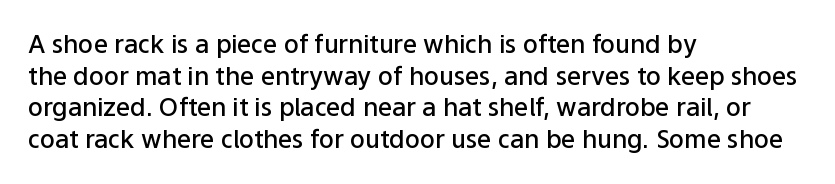
The image shows 25 px text type, upright; set left-aligned, normal line spacing (1.27x), normal letter spacing, not underlined.
